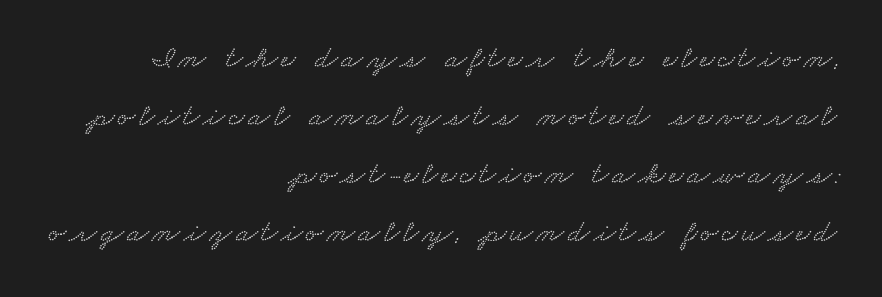
The image shows 32 px wide type; set right-aligned, line spacing 1.81x, not underlined; low stroke contrast and a small x-height.
